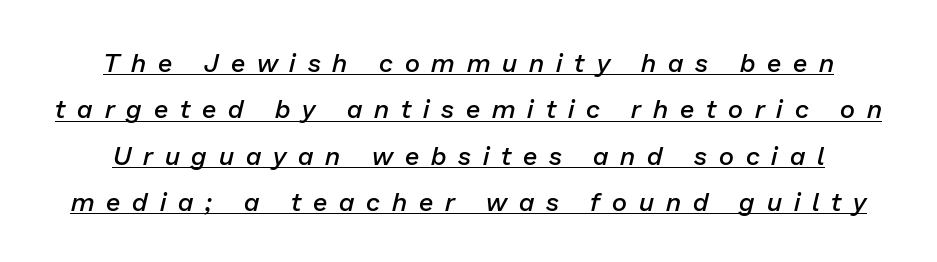
Like a heading marked for emphasis, these lines bear an underscore. Looking at the ascenders, they clearly lean. Compared with an ordinary text face, these strokes are moderately heavier — a semibold. Between one letter and the next there's a generous, obvious gap.
